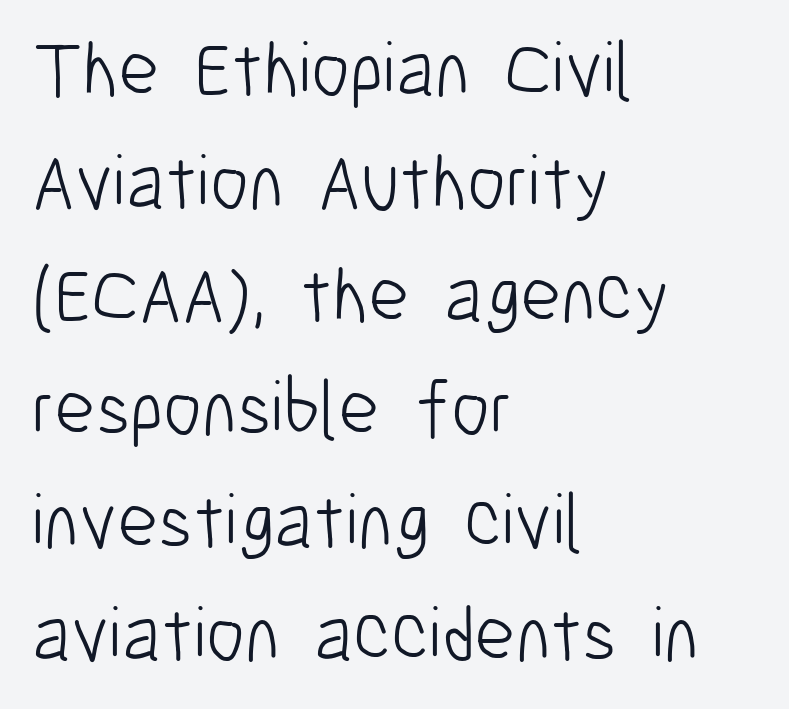
The image shows 78 px light, condensed sans-serif type, upright; set left-aligned, normal line spacing (1.45x), normal letter spacing, not underlined; low stroke contrast and a medium x-height.
